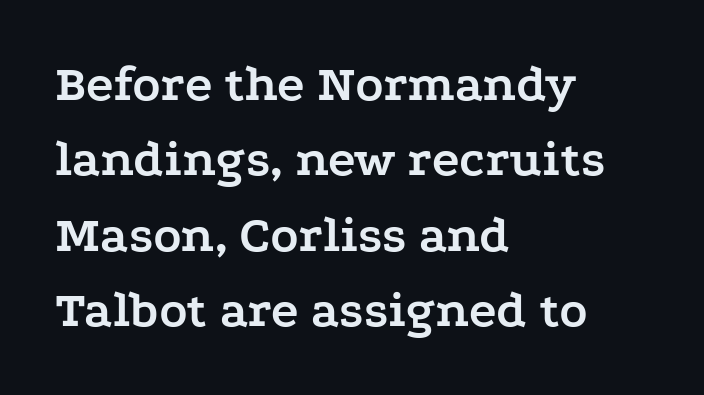
Q: Is the text bold? A: Yes.
Q: Is the text italic (slanted)? A: No, it is upright.
Q: Is the typeface a serif or a sans-serif typeface? A: Serif.
Q: Is the text underlined? A: No.
Q: How is the paragraph aligned? A: Left-aligned.
Q: Is the spacing between letters normal or unusually wide? A: Normal.
Q: Is the spacing between lines tight, normal or loose? A: Normal.
Q: Width (condensed, normal, or wide)? A: Wide.
Q: Stroke contrast? A: Low.
Q: x-height? A: Medium.
Q: Monospaced? A: No.
